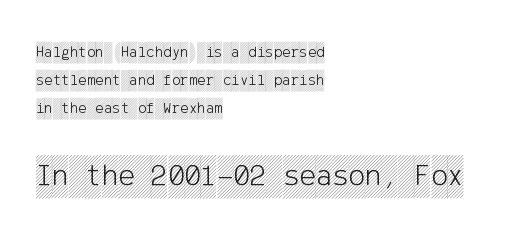
Short note: letters normally spaced. Style check: upright. Does the copy run flush right? No — it runs flush left. The face used here appears at its bigger size in the lower chunk. A clean baseline with only descenders dipping below it.
